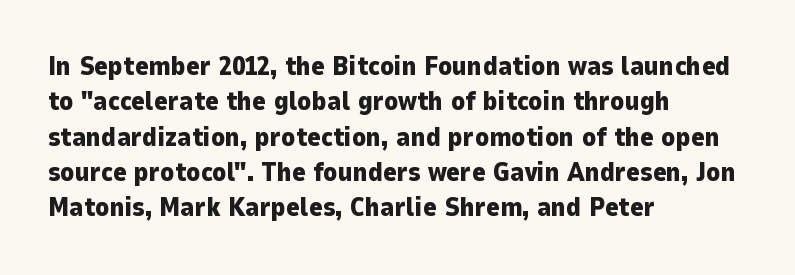
Normally led — the rows are evenly, conventionally spaced. A roman cut, with each character standing at attention. The gaps between neighbouring characters are ordinary and unremarkable. The words here are not underlined. Left-aligned paragraph, ragged on the right. The typesetting leans heavy: a genuine bold.
